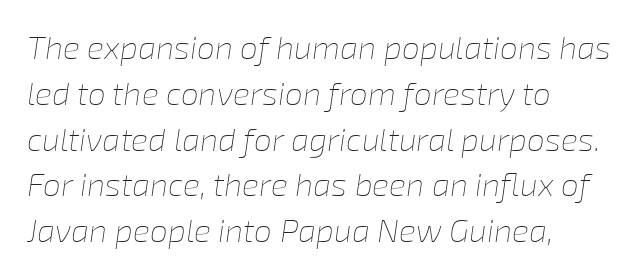
Unbolded letterforms with no extra heft. This rendering leaves character spacing at its baseline value. The gap between lines stays unmarked. This sample uses an oblique cut, with every glyph tilted off the vertical.
